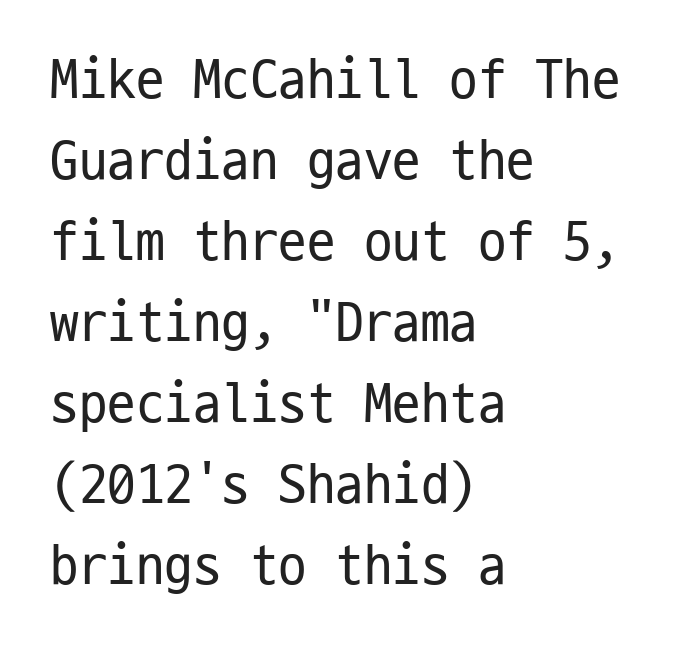
Evenly set lines give the paragraph a standard silhouette. Regarding serifs, this sample does without them. Fixed-width glyphs throughout — classic coding-font behaviour. The rag falls on the right side of this text block. A typesetter would call this zero additional tracking.
